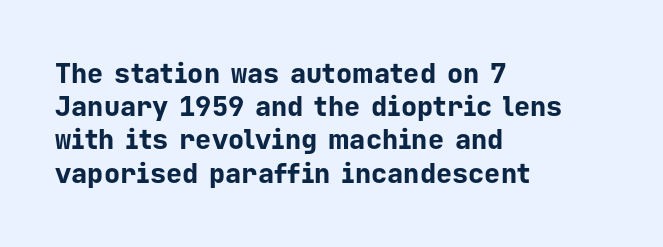
There is no visible air inserted between adjacent glyphs. In terms of weight, the rendering is a true, heavy bold. Visually the block forms a straight wall on the left and a jagged coastline on the right. Lines of text with bare space underneath. If you drew a line through each stem, it would be perfectly vertical.
